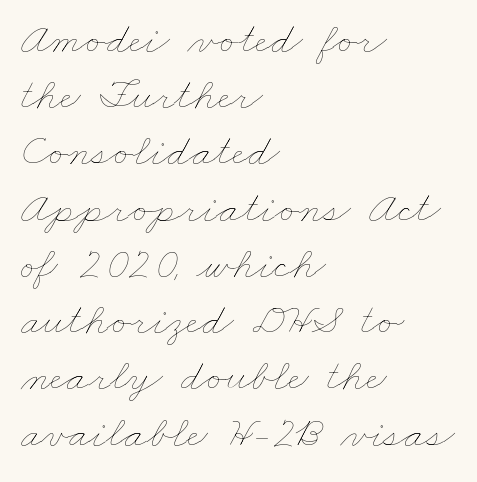
The rag falls on the right side of this text block. What stands out about the letter spacing? Nothing — it is the standard amount. Unmarked baselines from the first word to the last. Regarding leading, the lines here are spaced in the standard way. Varying glyph widths throughout — classic text-font behaviour. Is this a heavy cut? Hardly; it is regular or lighter.
